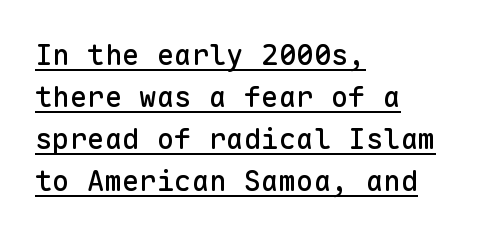
{"serif": "no", "italic": "no", "width": "normal", "stroke_contrast": "low", "x_height": "medium", "monospaced": "yes", "underline": "yes", "align": "left", "line_spacing": "normal", "line_spacing_ratio": 1.45, "letter_spacing": "normal", "letter_spacing_em": 0.0, "glyph_px": 29}
